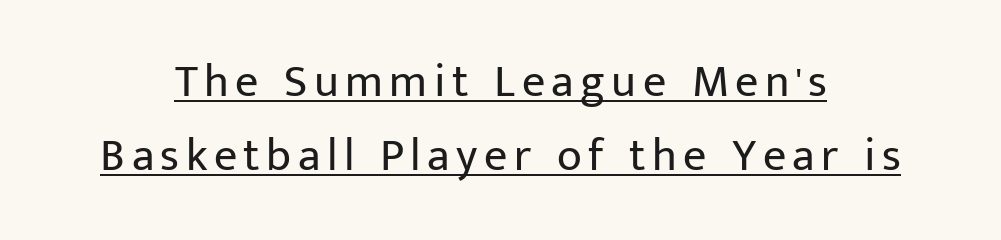
The image shows 46 px regular-weight sans-serif type, upright; set centered, normal line spacing (1.61x), underlined; low stroke contrast and a medium x-height.
